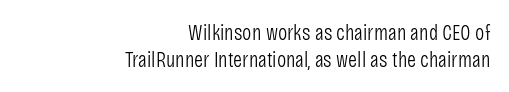
{"italic": "no", "bold": "no", "underline": "no", "align": "right", "line_spacing_ratio": 1.22, "letter_spacing": "normal", "letter_spacing_em": 0.0, "glyph_px": 22}
